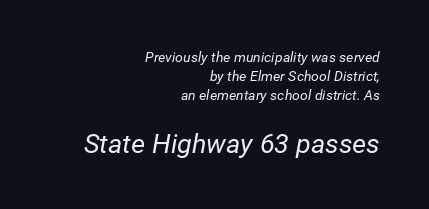
Q: Is the text bold? A: No.
Q: Is the text italic (slanted)? A: Yes, it leans right by about 12 degrees.
Q: Is the text underlined? A: No.
Q: How is the paragraph aligned? A: Right-aligned.
Q: Is the spacing between letters normal or unusually wide? A: Normal.
Q: Is the spacing between lines tight, normal or loose? A: Normal.
Q: Which block of text is set in a larger size, the first (top) or the second (bottom)? A: The second (bottom) one.
